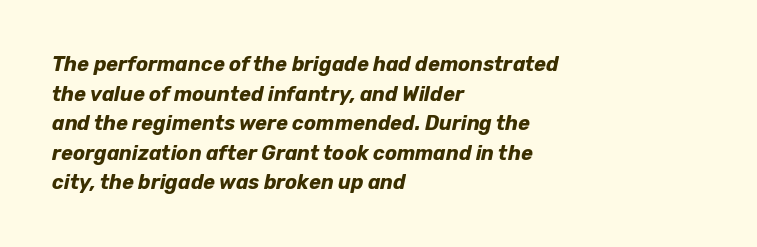
Q: Is the text bold? A: Yes.
Q: Is the text italic (slanted)? A: Yes, it leans right by about 12 degrees.
Q: Is the text underlined? A: No.
Q: How is the paragraph aligned? A: Left-aligned.
Q: Is the spacing between letters normal or unusually wide? A: Normal.
Q: Is the spacing between lines tight, normal or loose? A: Normal.
